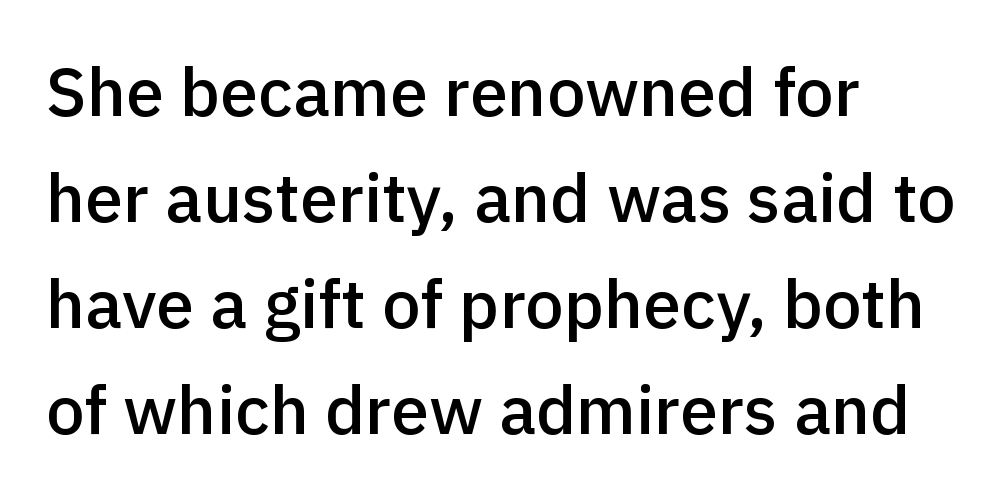
{"serif": "no", "italic": "no", "bold": "semi", "weight": "semibold", "width": "normal", "x_height": "medium", "monospaced": "no", "underline": "no", "align": "left", "line_spacing": "normal", "line_spacing_ratio": 1.56, "letter_spacing": "normal", "letter_spacing_em": 0.0, "glyph_px": 68}
